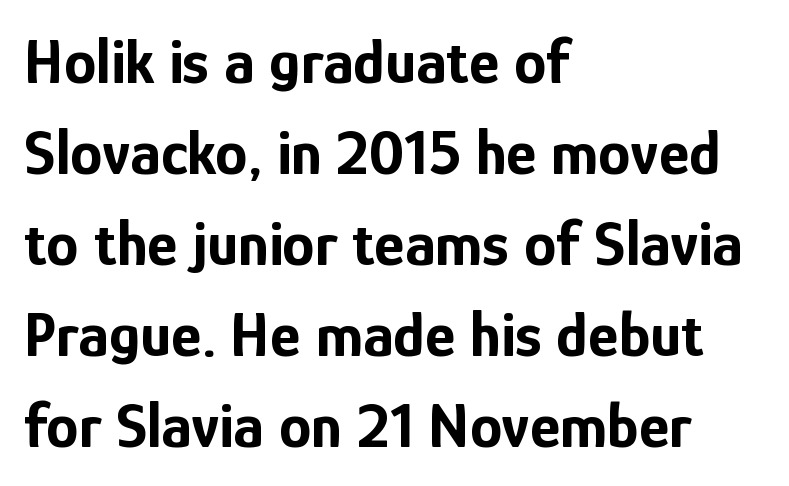
The image shows 65 px bold, condensed sans-serif type, upright; set left-aligned, normal line spacing (1.4x), normal letter spacing, not underlined; low stroke contrast and a medium x-height.
